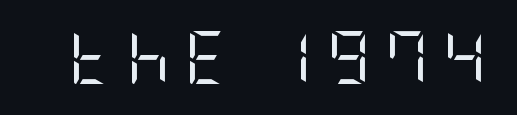
The passage shown is typeset with a sans-serif family. Italic? Not at all — the glyphs are vertical. Glance below the letters and you will spot only blank space. The strokes are not fattened; the text isn't bold.
